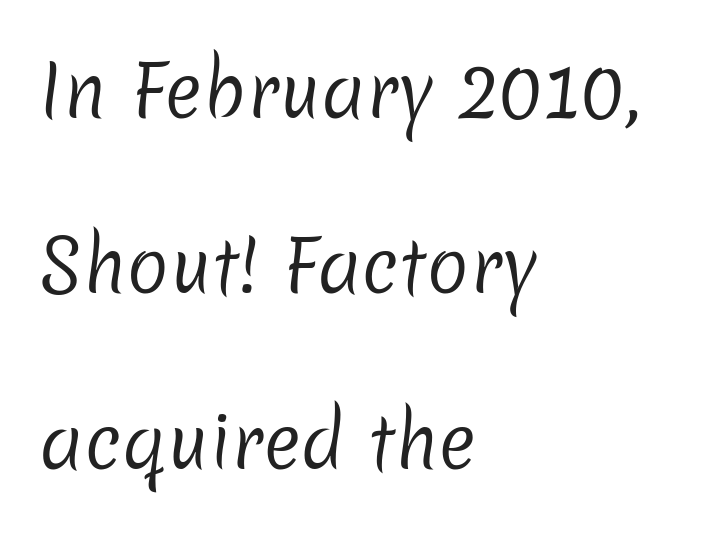
The image shows 71 px regular-weight sans-serif type; set left-aligned, loose line spacing (2.47x), normal letter spacing, not underlined; low stroke contrast and a medium x-height.
